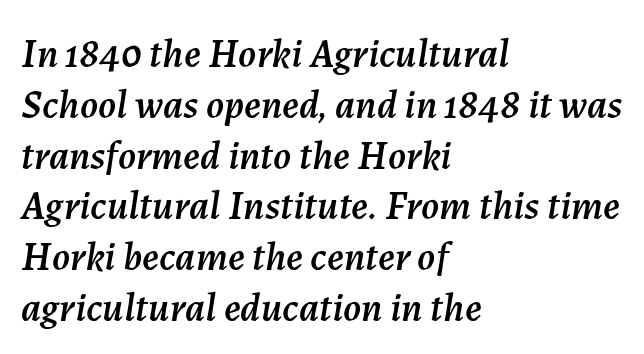
The image shows 40 px text type, italic (leaning right); set left-aligned, normal line spacing (1.27x), normal letter spacing, not underlined; medium stroke contrast and a medium x-height.
